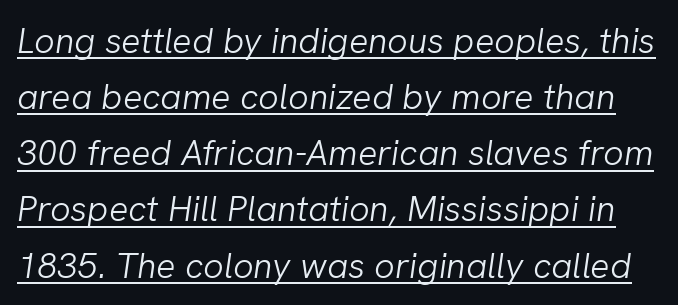
The image shows 36 px light type, italic (leaning right); set normal line spacing (1.56x), normal letter spacing, underlined; low stroke contrast and a medium x-height.
